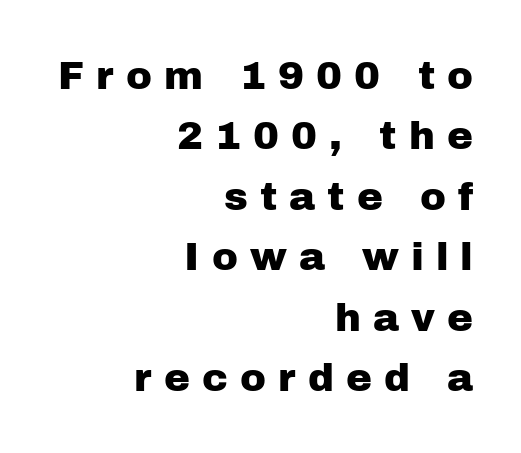
The image shows 39 px sans-serif type, upright; set right-aligned, normal line spacing (1.55x), unusually wide letter spacing (+0.31 em), not underlined; low stroke contrast and a medium x-height.
